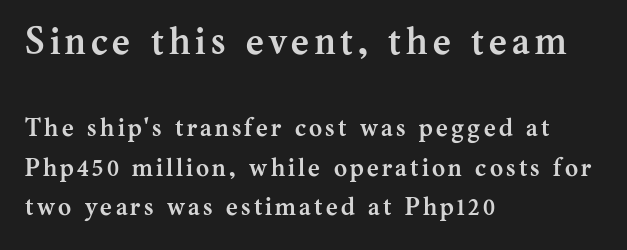
{"serif": "yes", "italic": "no", "bold": "yes", "weight": "semibold", "width": "normal", "stroke_contrast": "medium", "x_height": "medium", "monospaced": "no", "underline": "no", "align": "left", "line_spacing": "normal", "line_spacing_ratio": 1.59, "larger_block": "first", "size_ratio": 1.52, "glyph_px": 38}
